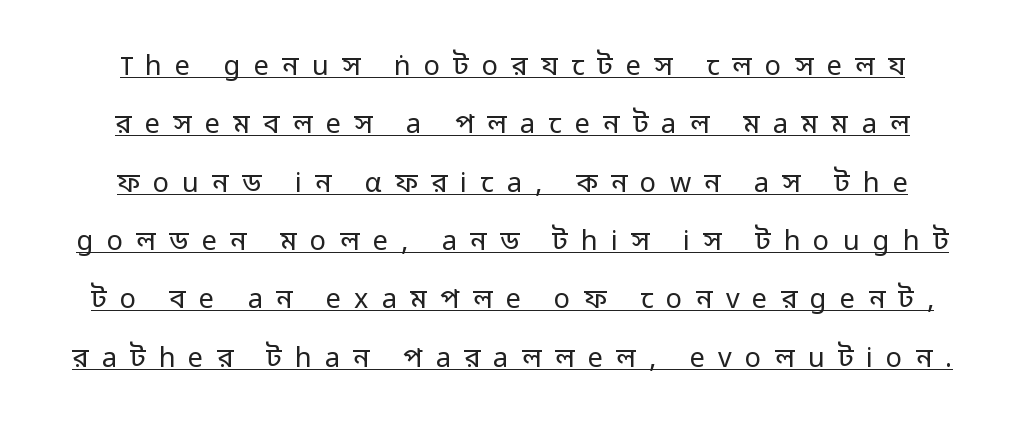
One glance says open: line gaps are wider than usual. The font's upright variant was chosen for this text. Characters follow at a spacing far wider than the type designer built in. Quick note: underline on. Is this a heavy cut? Hardly; it is regular or lighter.
